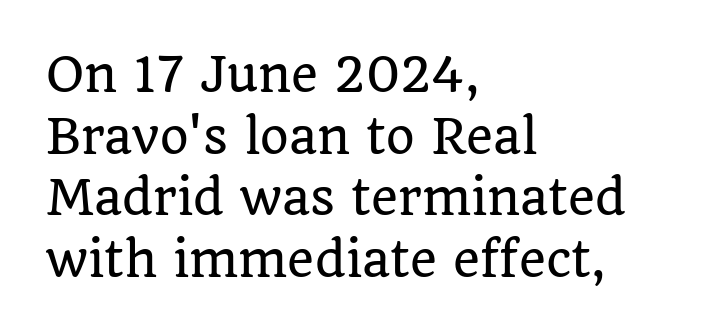
{"serif": "yes", "italic": "no", "width": "normal", "stroke_contrast": "low", "x_height": "large", "monospaced": "no", "underline": "no", "align": "left", "line_spacing": "normal", "line_spacing_ratio": 1.34, "letter_spacing": "normal", "letter_spacing_em": 0.0, "glyph_px": 46}
